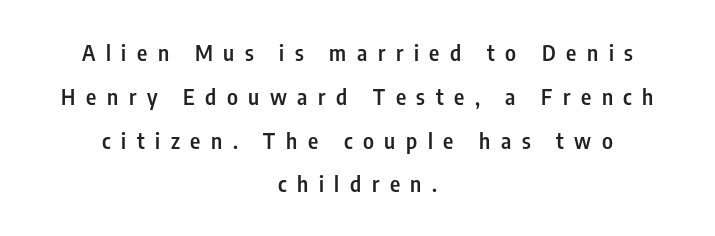
The image shows 22 px text type, upright; set centered, loose line spacing (1.99x), unusually wide letter spacing (+0.48 em), not underlined.
